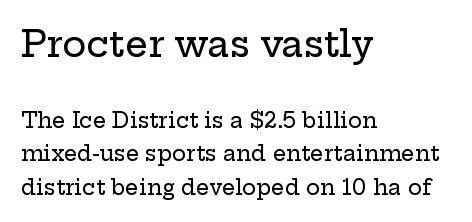
{"serif": "yes", "italic": "no", "width": "wide", "stroke_contrast": "low", "x_height": "medium", "monospaced": "no", "underline": "no", "align": "left", "line_spacing": "normal", "line_spacing_ratio": 1.59, "letter_spacing": "normal", "letter_spacing_em": 0.0, "larger_block": "first", "size_ratio": 1.71, "glyph_px": 36}
